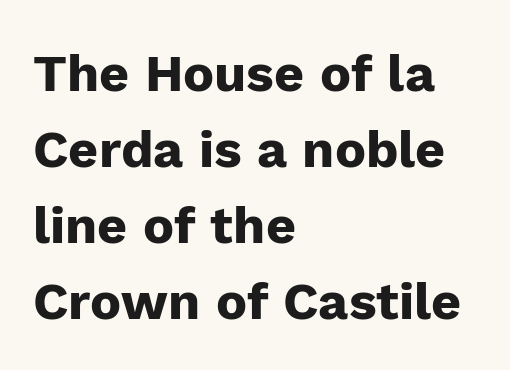
The image shows 52 px heavy sans-serif type, upright; set left-aligned, normal line spacing (1.46x), normal letter spacing, not underlined; low stroke contrast and a medium x-height.
